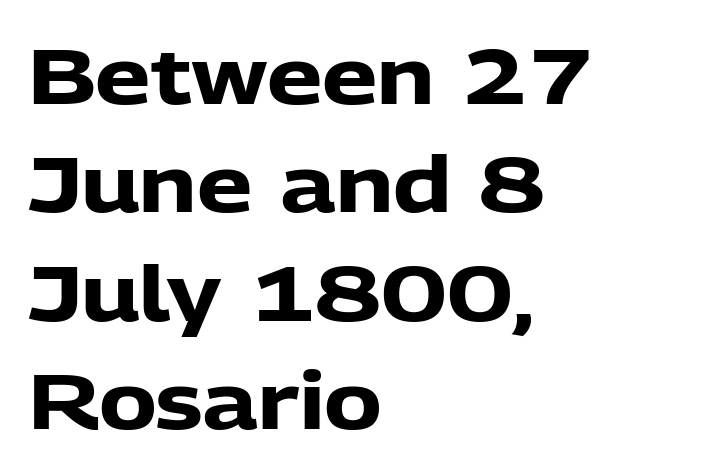
{"serif": "no", "italic": "no", "bold": "yes", "weight": "heavy", "width": "normal", "stroke_contrast": "low", "x_height": "medium", "monospaced": "no", "underline": "no", "align": "left", "line_spacing": "normal", "line_spacing_ratio": 1.39, "letter_spacing": "normal", "letter_spacing_em": 0.0, "glyph_px": 78}
